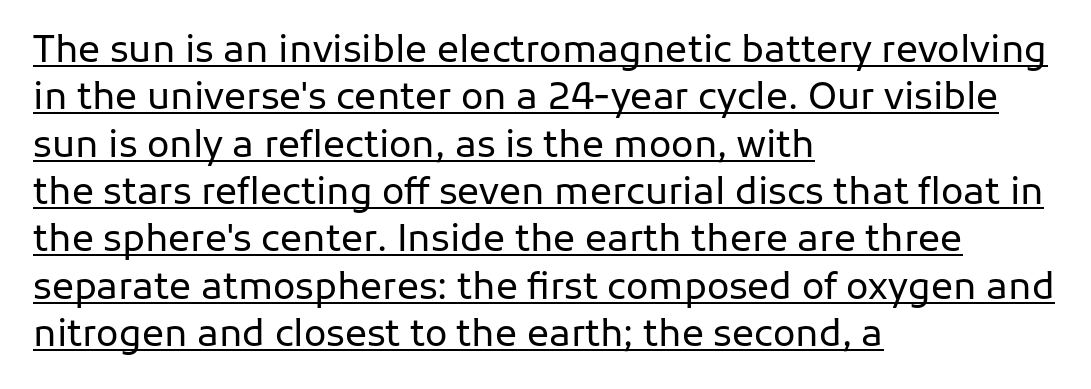
{"serif": "no", "italic": "no", "bold": "no", "weight": "regular", "width": "normal", "stroke_contrast": "low", "x_height": "medium", "monospaced": "no", "underline": "yes", "align": "left", "line_spacing": "normal", "line_spacing_ratio": 1.28, "letter_spacing": "normal", "letter_spacing_em": 0.0, "glyph_px": 37}
